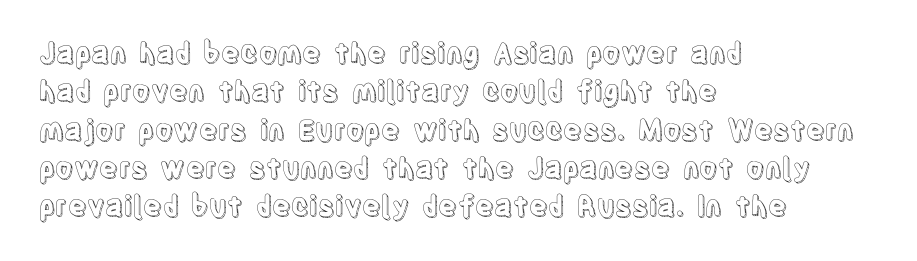
Posture: vertical. Here the glyphs are tracked normally, forming tight word shapes. A bare baseline throughout the passage. The rendering uses natural spacing where letterforms have individual widths.
